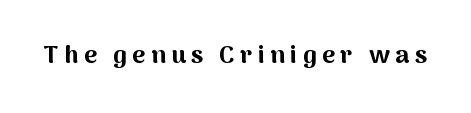
The image shows 25 px bold type, upright; set unusually wide letter spacing (+0.22 em), not underlined.
